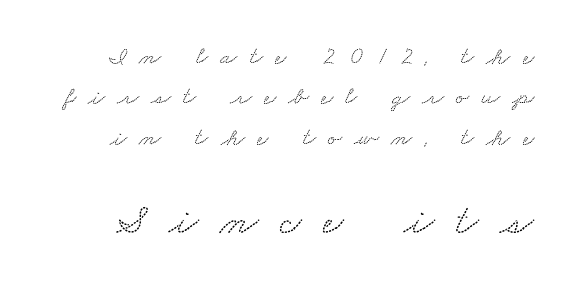
Q: Is the typeface a serif or a sans-serif typeface? A: Serif.
Q: Is the text underlined? A: No.
Q: Is the spacing between letters normal or unusually wide? A: Unusually wide.
Q: Is the spacing between lines tight, normal or loose? A: Normal.
Q: Which block of text is set in a larger size, the first (top) or the second (bottom)? A: The second (bottom) one.
Q: Width (condensed, normal, or wide)? A: Wide.
Q: Stroke contrast? A: Low.
Q: x-height? A: Small.
Q: Monospaced? A: No.
